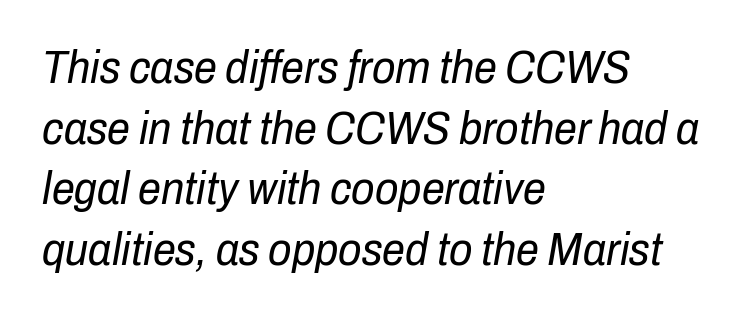
Q: Is the text bold? A: No.
Q: Is the text italic (slanted)? A: Yes, it leans right by about 10 degrees.
Q: Is the text underlined? A: No.
Q: How is the paragraph aligned? A: Left-aligned.
Q: Is the spacing between letters normal or unusually wide? A: Normal.
Q: Is the spacing between lines tight, normal or loose? A: Normal.
Q: Width (condensed, normal, or wide)? A: Condensed.
Q: Stroke contrast? A: Low.
Q: x-height? A: Medium.
Q: Monospaced? A: No.
